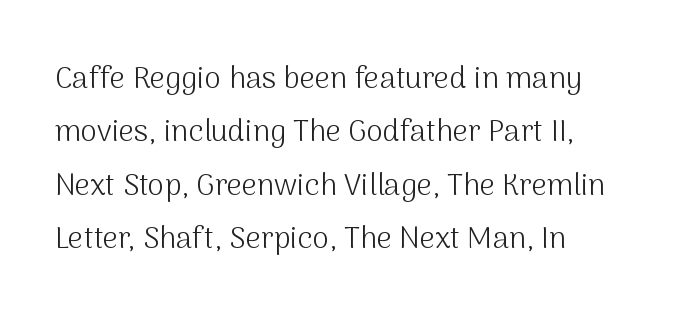
The rendering keeps characters at their native spacing. Grotesque or geometric, the face here clearly has no serifs. Compared with a centered layout, this one pins lines to the left instead. You can tell it's not italic because the verticals are truly vertical. You could not count columns in this text — the font is proportionally spaced. Vertical stems look standard width or narrower in stroke.
